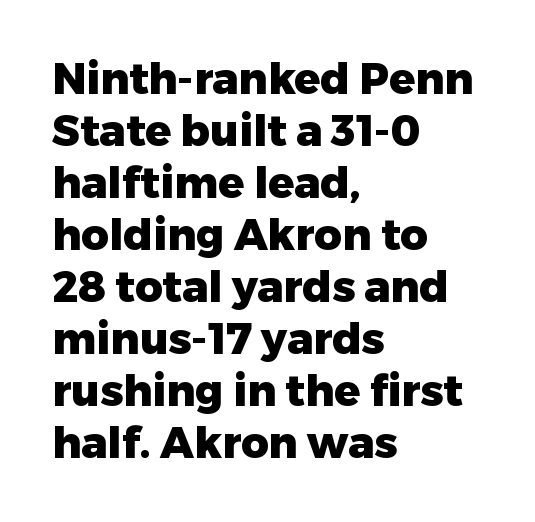
{"serif": "no", "italic": "no", "bold": "yes", "weight": "heavy", "width": "normal", "stroke_contrast": "low", "x_height": "medium", "monospaced": "no", "underline": "no", "align": "left", "line_spacing_ratio": 1.21, "letter_spacing": "normal", "letter_spacing_em": 0.0, "glyph_px": 43}
